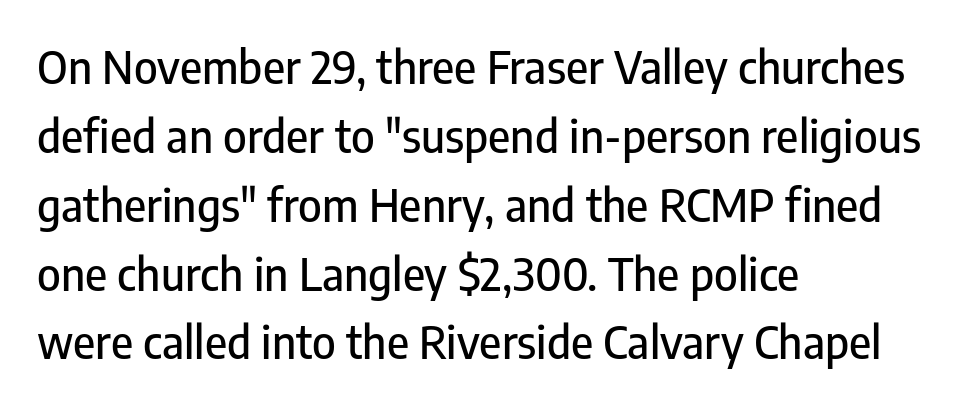
{"serif": "no", "italic": "no", "width": "condensed", "stroke_contrast": "low", "x_height": "medium", "monospaced": "no", "underline": "no", "align": "left", "line_spacing": "normal", "line_spacing_ratio": 1.53, "letter_spacing": "normal", "letter_spacing_em": 0.0, "glyph_px": 45}
